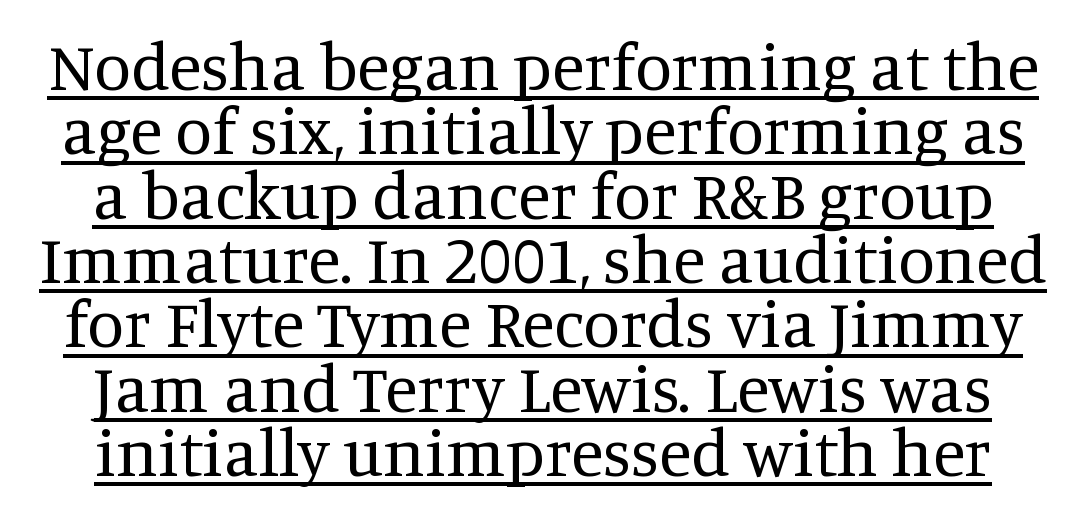
{"serif": "yes", "italic": "no", "bold": "no", "weight": "regular", "width": "normal", "stroke_contrast": "medium", "x_height": "large", "monospaced": "no", "underline": "yes", "line_spacing": "tight", "line_spacing_ratio": 0.96, "letter_spacing": "normal", "letter_spacing_em": 0.0, "glyph_px": 67}
